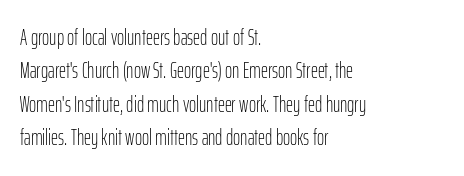
Q: Is the text bold? A: No.
Q: Is the text italic (slanted)? A: No, it is upright.
Q: Is the text underlined? A: No.
Q: How is the paragraph aligned? A: Left-aligned.
Q: Is the spacing between letters normal or unusually wide? A: Normal.
Q: Is the spacing between lines tight, normal or loose? A: Normal.
